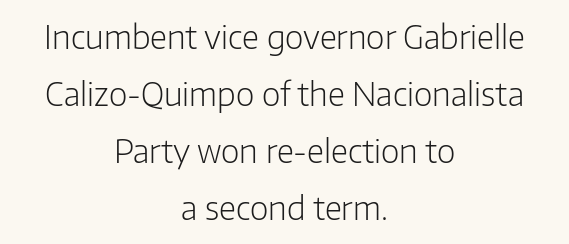
Q: Is the text bold? A: No.
Q: Is the text italic (slanted)? A: No, it is upright.
Q: Is the typeface a serif or a sans-serif typeface? A: Sans-serif.
Q: Is the text underlined? A: No.
Q: How is the paragraph aligned? A: Centered.
Q: Is the spacing between letters normal or unusually wide? A: Normal.
Q: Width (condensed, normal, or wide)? A: Normal.
Q: Stroke contrast? A: Low.
Q: x-height? A: Medium.
Q: Monospaced? A: No.
